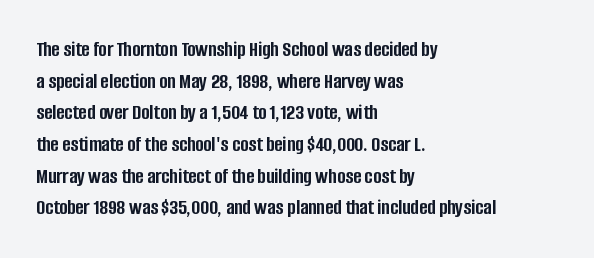
Beneath every word, the page is bare. Successive baselines arrive at the customary interval. It's the straight-up-and-down kind of type. Which margin do the lines hug? The left one — the right edge is uneven. Thick stems and heavy bowls — unmistakably bold.
